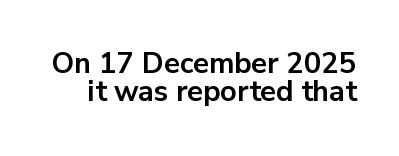
Ordinary non-slanted type is in use. The words here are not underlined. In terms of letterspacing, this is plain default setting. The block of text is dense from top to bottom, with scant space between rows. Varying glyph widths throughout — classic text-font behaviour.
